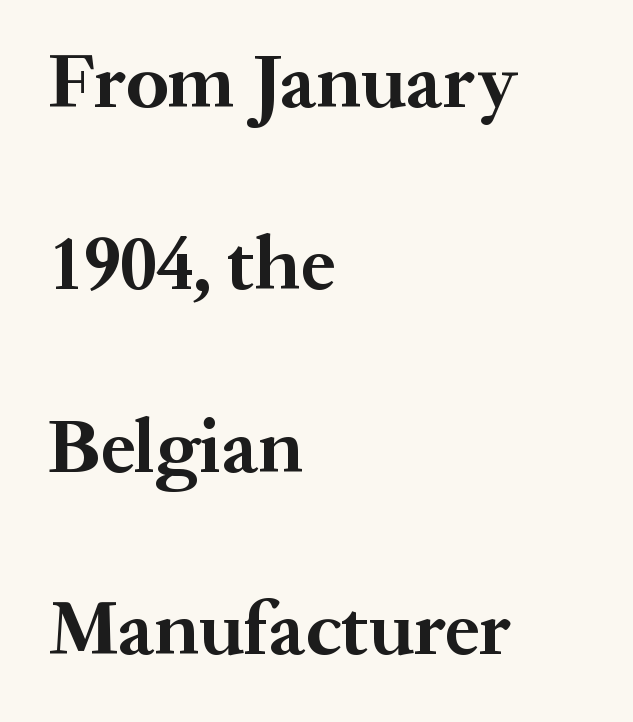
Does the weight exceed regular? Yes, all the way to bold. Horizontal bands of white between lines are thick stripes. The face used here is proportionally spaced, like ordinary book or web type. How are the letters spaced? Ordinarily, with no added tracking. These lines were composed using upright roman letters.
